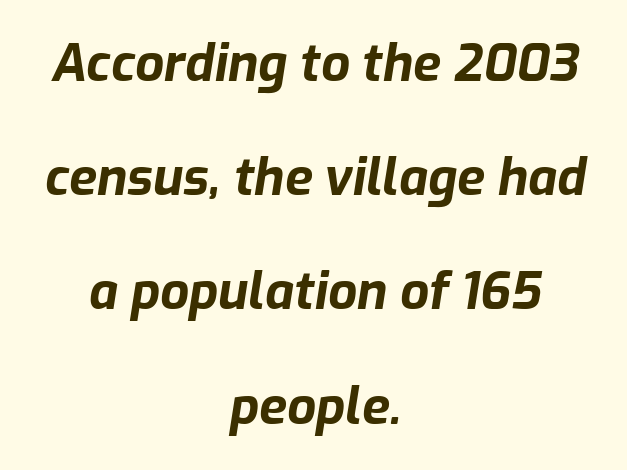
The image shows 51 px bold type, italic (leaning right); set centered, loose line spacing (2.24x), normal letter spacing, not underlined; low stroke contrast and a medium x-height.
